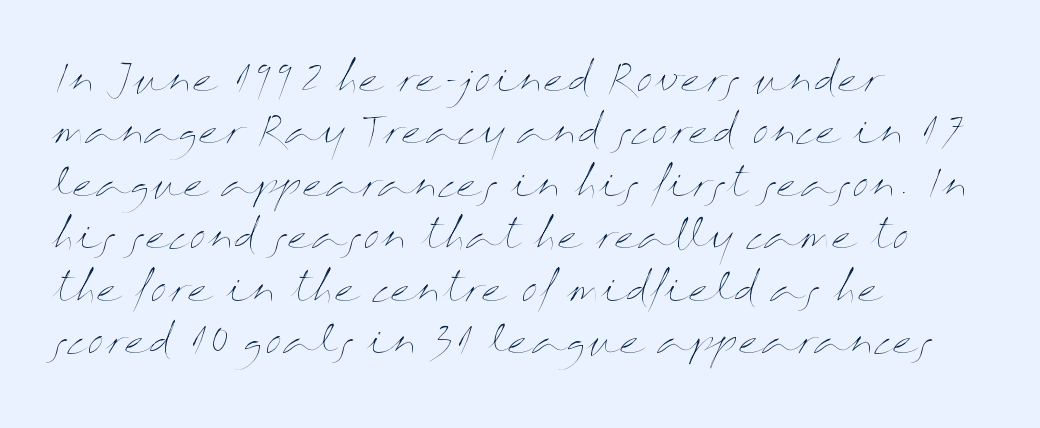
The image shows 38 px thin, wide type; set left-aligned, normal line spacing (1.38x), normal letter spacing, not underlined; medium stroke contrast and a medium x-height.
